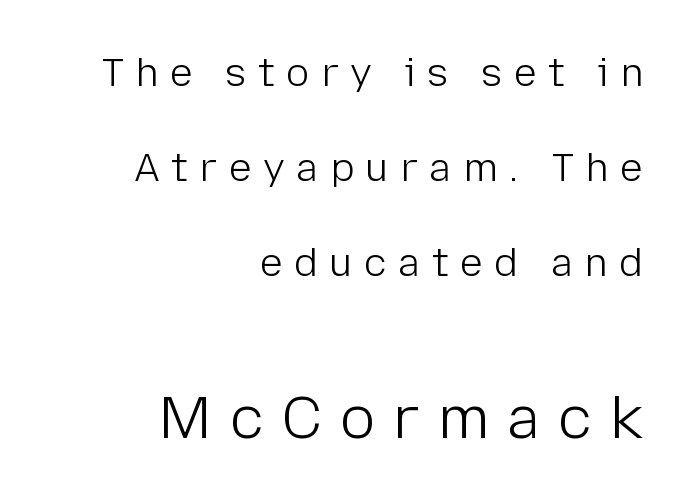
Q: Is the text bold? A: No.
Q: Is the text italic (slanted)? A: No, it is upright.
Q: Is the typeface a serif or a sans-serif typeface? A: Sans-serif.
Q: Is the text underlined? A: No.
Q: How is the paragraph aligned? A: Right-aligned.
Q: Is the spacing between letters normal or unusually wide? A: Unusually wide.
Q: Is the spacing between lines tight, normal or loose? A: Loose.
Q: Which block of text is set in a larger size, the first (top) or the second (bottom)? A: The second (bottom) one.
Q: Width (condensed, normal, or wide)? A: Normal.
Q: Stroke contrast? A: Low.
Q: x-height? A: Medium.
Q: Monospaced? A: No.
